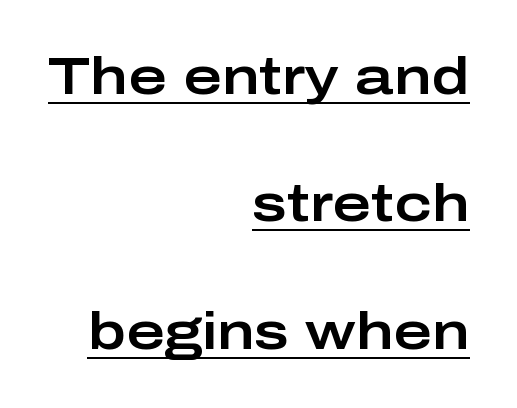
Interline gaps are noticeably wide in this sample. Caption: multi-line text, flush right, ragged left. Is there any slant? The stems are plumb. The horizontal fit of the characters is conventional and even. Here the designer chose a conventional face with non-uniform glyph widths.
